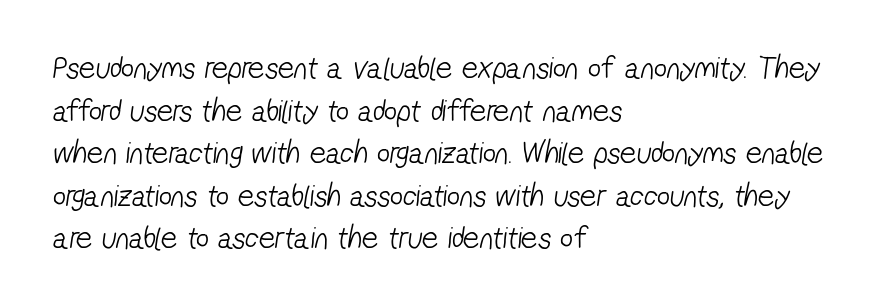
Q: Is the text bold? A: No.
Q: Is the typeface a serif or a sans-serif typeface? A: Sans-serif.
Q: Is the text underlined? A: No.
Q: How is the paragraph aligned? A: Left-aligned.
Q: Is the spacing between letters normal or unusually wide? A: Normal.
Q: Is the spacing between lines tight, normal or loose? A: Normal.
Q: Width (condensed, normal, or wide)? A: Condensed.
Q: Stroke contrast? A: Low.
Q: x-height? A: Medium.
Q: Monospaced? A: No.
